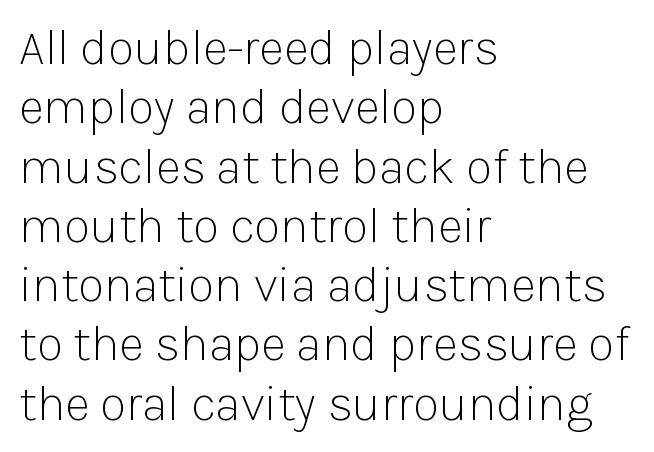
{"serif": "no", "italic": "no", "bold": "no", "weight": "light", "width": "normal", "stroke_contrast": "low", "x_height": "medium", "monospaced": "no", "underline": "no", "align": "left", "line_spacing_ratio": 1.21, "letter_spacing": "normal", "letter_spacing_em": 0.0, "glyph_px": 49}
